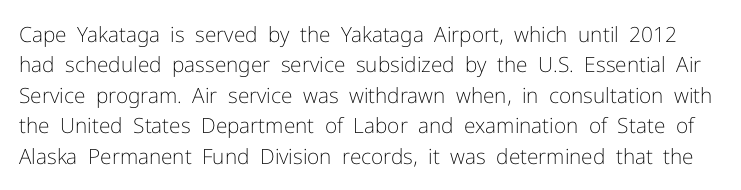
The line texture is even and compact thanks to regular tracking. Rows of type keep a routine distance in the vertical direction. The space directly below the letters is spotless. The letters stand upright; this is a roman face. The strokes carry an ordinary text weight at most.
